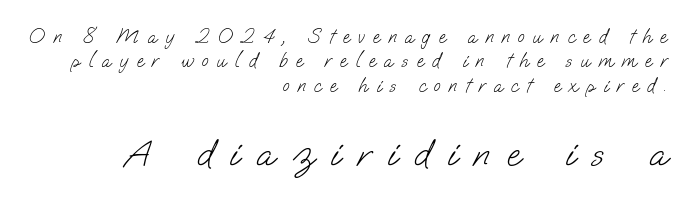
A clean baseline with only descenders dipping below it. Is the block centered? No — it sits flush against the right margin. The rendering uses natural spacing where letterforms have individual widths. Caption: face not bold, strokes unweighted.
